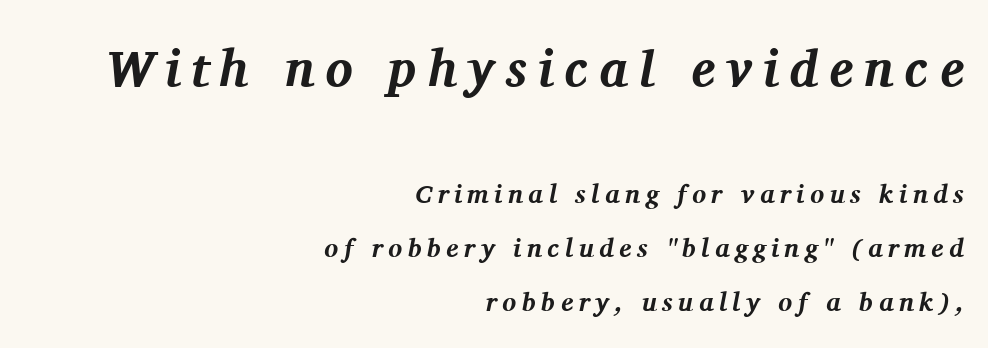
Q: Is the text bold? A: Yes.
Q: Is the text italic (slanted)? A: Yes, it leans right by about 11 degrees.
Q: Is the typeface a serif or a sans-serif typeface? A: Serif.
Q: Is the text underlined? A: No.
Q: How is the paragraph aligned? A: Right-aligned.
Q: Is the spacing between letters normal or unusually wide? A: Unusually wide.
Q: Is the spacing between lines tight, normal or loose? A: Loose.
Q: Which block of text is set in a larger size, the first (top) or the second (bottom)? A: The first (top) one.
Q: Width (condensed, normal, or wide)? A: Normal.
Q: Stroke contrast? A: Medium.
Q: x-height? A: Medium.
Q: Monospaced? A: No.
